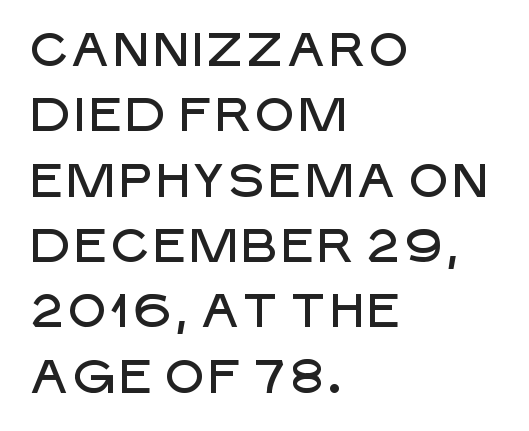
{"serif": "no", "italic": "no", "width": "normal", "stroke_contrast": "low", "x_height": "large", "monospaced": "no", "underline": "no", "align": "left", "line_spacing": "normal", "line_spacing_ratio": 1.39, "letter_spacing": "normal", "letter_spacing_em": 0.0, "glyph_px": 47}
